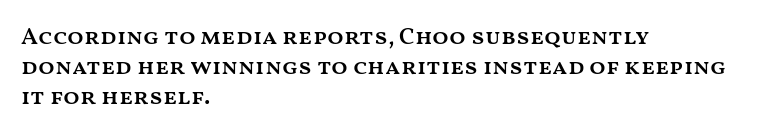
The image shows 24 px text type, upright; set left-aligned, line spacing 1.24x, normal letter spacing, not underlined.
